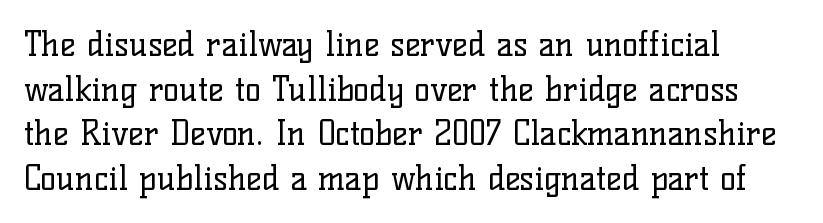
The space beneath each line is pristine and unruled. The letters advance in unequal steps, a hallmark of proportional type. This is the regular roman posture of the typeface. Is this a heavy cut? Hardly; it is regular or lighter. The type is set solid horizontally, with unmodified tracking.
